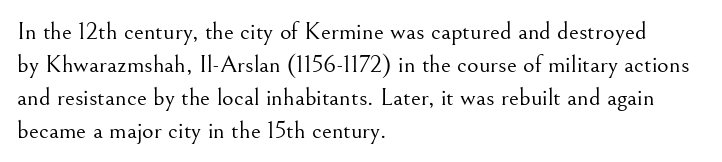
{"italic": "no", "bold": "no", "underline": "no", "align": "left", "line_spacing": "normal", "line_spacing_ratio": 1.32, "letter_spacing": "normal", "letter_spacing_em": 0.0, "glyph_px": 25}
